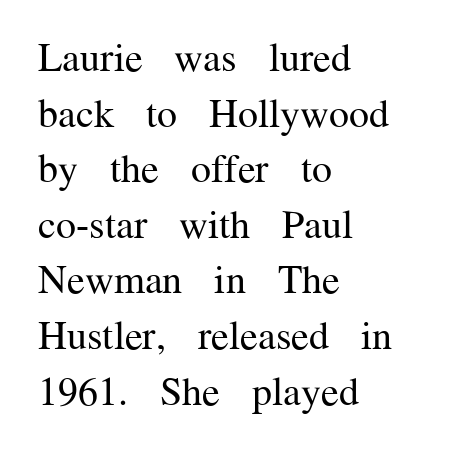
{"serif": "yes", "italic": "no", "bold": "no", "weight": "regular", "width": "normal", "stroke_contrast": "medium", "x_height": "medium", "monospaced": "no", "underline": "no", "align": "left", "line_spacing": "normal", "line_spacing_ratio": 1.39, "letter_spacing": "normal", "letter_spacing_em": 0.0, "glyph_px": 40}
